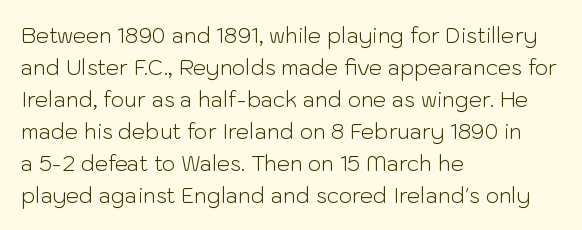
The image shows 21 px text type, upright; set left-aligned, normal line spacing (1.52x), normal letter spacing, not underlined.
